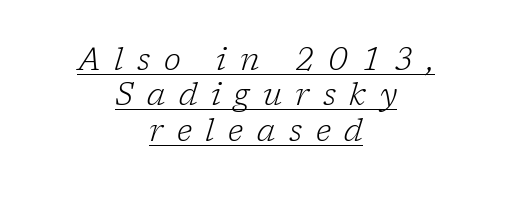
Q: Is the text bold? A: No.
Q: Is the text italic (slanted)? A: Yes, it leans right by about 17 degrees.
Q: Is the typeface a serif or a sans-serif typeface? A: Serif.
Q: Is the text underlined? A: Yes.
Q: How is the paragraph aligned? A: Centered.
Q: Is the spacing between letters normal or unusually wide? A: Unusually wide.
Q: Is the spacing between lines tight, normal or loose? A: Tight.
Q: Width (condensed, normal, or wide)? A: Normal.
Q: Stroke contrast? A: Low.
Q: x-height? A: Medium.
Q: Monospaced? A: No.
